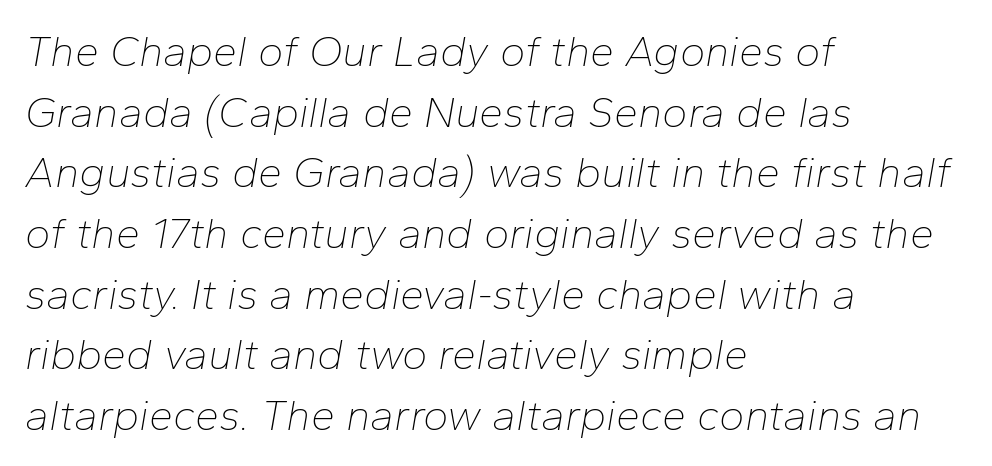
The image shows 43 px thin type, italic (leaning right); set left-aligned, normal line spacing (1.41x), normal letter spacing, not underlined; low stroke contrast and a medium x-height.
